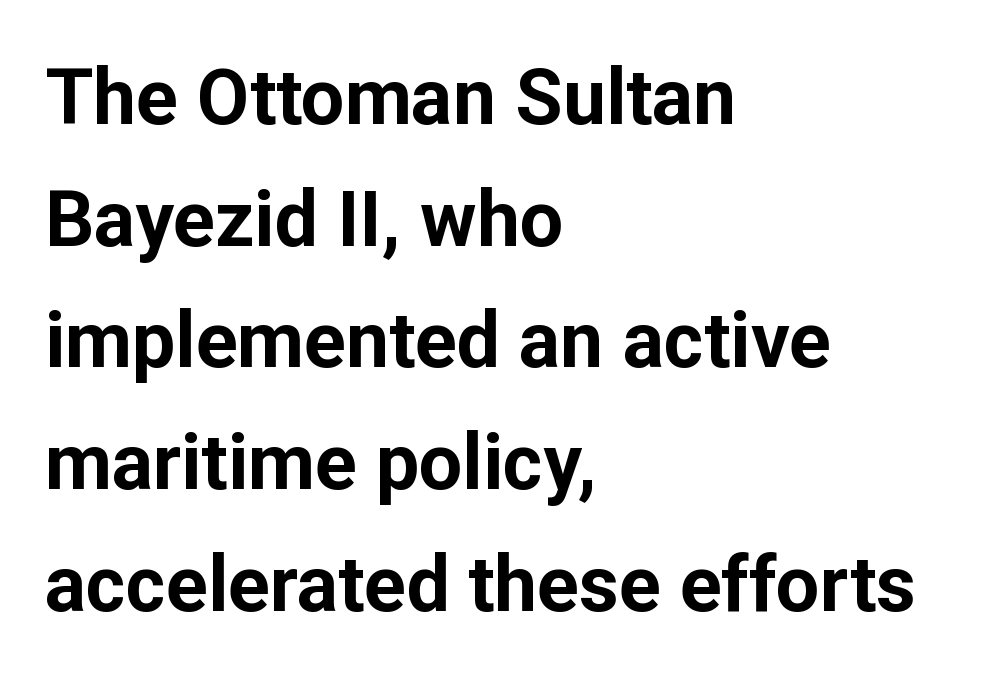
{"serif": "no", "italic": "no", "bold": "yes", "weight": "bold", "width": "normal", "stroke_contrast": "low", "x_height": "medium", "monospaced": "no", "underline": "no", "align": "left", "line_spacing": "normal", "line_spacing_ratio": 1.58, "letter_spacing": "normal", "letter_spacing_em": 0.0, "glyph_px": 77}
